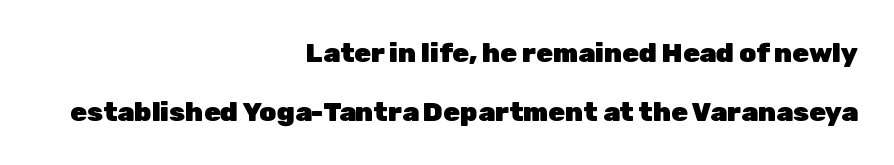
{"italic": "no", "bold": "yes", "underline": "no", "align": "right", "line_spacing": "loose", "line_spacing_ratio": 2.19, "letter_spacing": "normal", "letter_spacing_em": 0.0, "glyph_px": 27}
